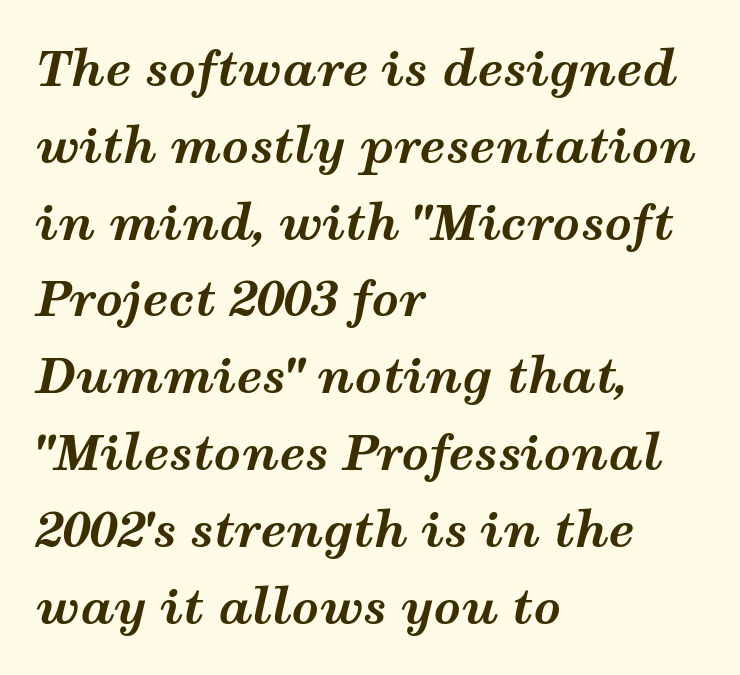
The image shows 48 px bold, wide type, italic (leaning right); set left-aligned, normal line spacing (1.6x), normal letter spacing, not underlined; medium stroke contrast and a medium x-height.
